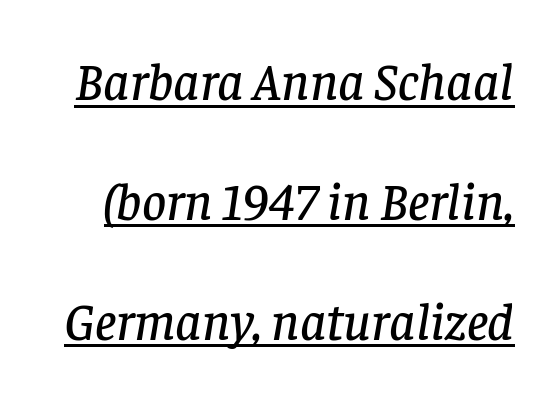
{"serif": "yes", "italic": "yes", "lean": "right", "slant_degrees": 8, "width": "normal", "stroke_contrast": "low", "x_height": "large", "monospaced": "no", "underline": "yes", "line_spacing": "loose", "line_spacing_ratio": 2.26, "letter_spacing": "normal", "letter_spacing_em": 0.0, "glyph_px": 53}
